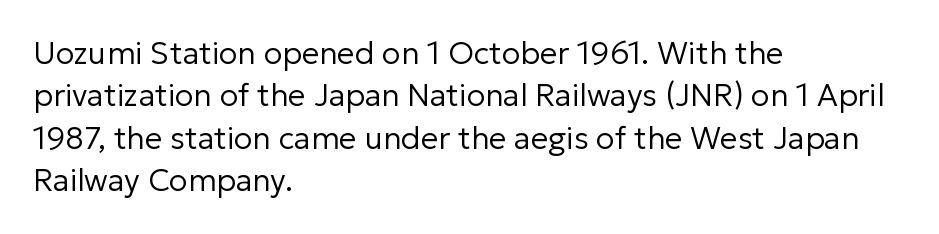
Q: Is the text bold? A: No.
Q: Is the text italic (slanted)? A: No, it is upright.
Q: Is the typeface a serif or a sans-serif typeface? A: Sans-serif.
Q: Is the text underlined? A: No.
Q: How is the paragraph aligned? A: Left-aligned.
Q: Is the spacing between letters normal or unusually wide? A: Normal.
Q: Is the spacing between lines tight, normal or loose? A: Normal.
Q: Width (condensed, normal, or wide)? A: Normal.
Q: Stroke contrast? A: Low.
Q: x-height? A: Medium.
Q: Monospaced? A: No.
